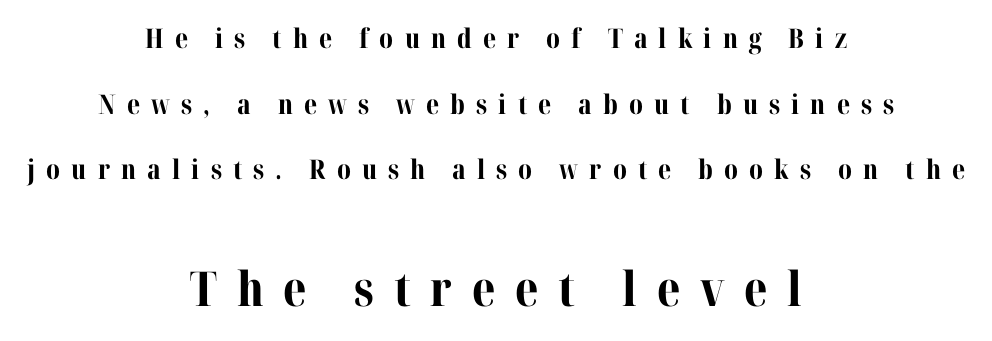
The image shows 48 px bold serif type, upright; set centered, loose line spacing (2.43x), unusually wide letter spacing (+0.41 em), not underlined; the second (bottom) block is 1.78x larger; medium stroke contrast and a medium x-height.
